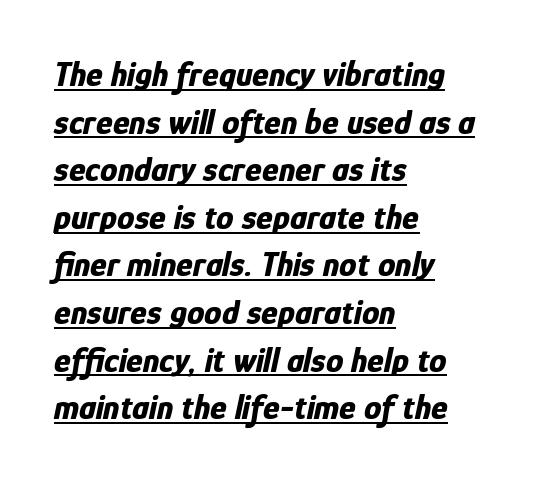
The letterforms sit shoulder to shoulder at normal distance. Does the weight exceed regular? Yes, all the way to bold. The passage is arranged the way most books set body copy — flush left. Is this a fixed-width face? No — the glyphs have proportional, varying widths. This sample keeps an unexceptional amount of space between lines. The axis of the letterforms is tilted away from vertical.
